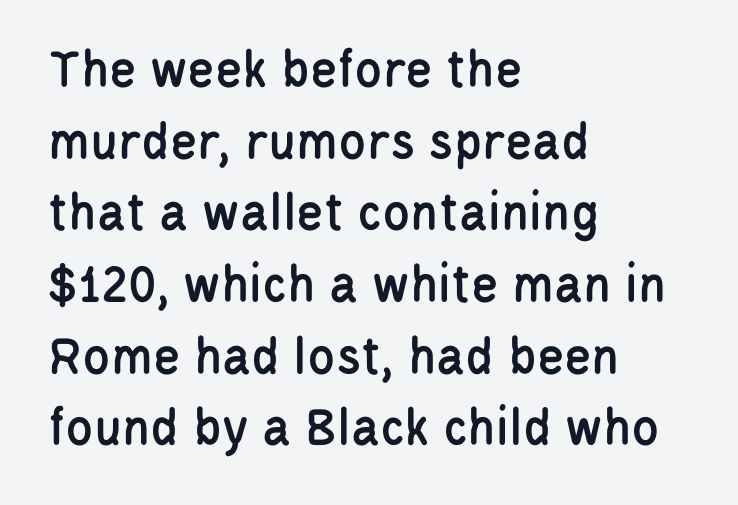
Every row of glyphs begins at an identical x-position on the left. The leading is moderate, giving the passage an even texture. This sample uses a sans-serif face. Here the designer chose a conventional face with non-uniform glyph widths.
